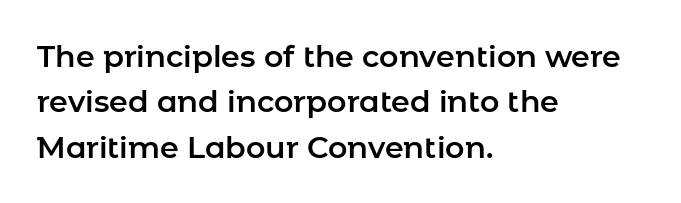
Q: Is the text italic (slanted)? A: No, it is upright.
Q: Is the typeface a serif or a sans-serif typeface? A: Sans-serif.
Q: Is the text underlined? A: No.
Q: How is the paragraph aligned? A: Left-aligned.
Q: Is the spacing between letters normal or unusually wide? A: Normal.
Q: Is the spacing between lines tight, normal or loose? A: Normal.
Q: Width (condensed, normal, or wide)? A: Normal.
Q: Stroke contrast? A: Low.
Q: x-height? A: Medium.
Q: Monospaced? A: No.
